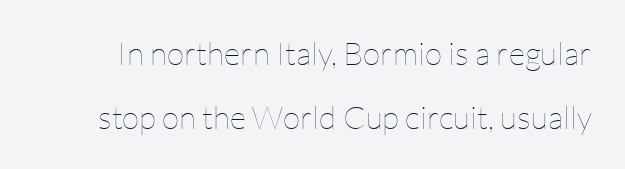
Q: Is the text bold? A: No.
Q: Is the text italic (slanted)? A: No, it is upright.
Q: Is the text underlined? A: No.
Q: Is the spacing between letters normal or unusually wide? A: Normal.
Q: Is the spacing between lines tight, normal or loose? A: Loose.
Q: Width (condensed, normal, or wide)? A: Normal.
Q: Stroke contrast? A: Low.
Q: x-height? A: Medium.
Q: Monospaced? A: No.
